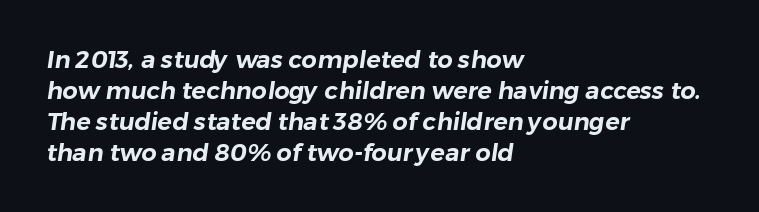
Each row of text sits above clean, open space. Caption: multi-line text, flush left, ragged right. Short note: letters normally spaced. Regarding leading, the lines here are spaced in the standard way.
